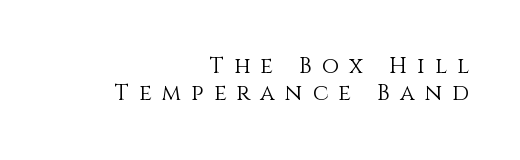
Q: Is the text bold? A: No.
Q: Is the text italic (slanted)? A: No, it is upright.
Q: Is the text underlined? A: No.
Q: How is the paragraph aligned? A: Right-aligned.
Q: Is the spacing between letters normal or unusually wide? A: Unusually wide.
